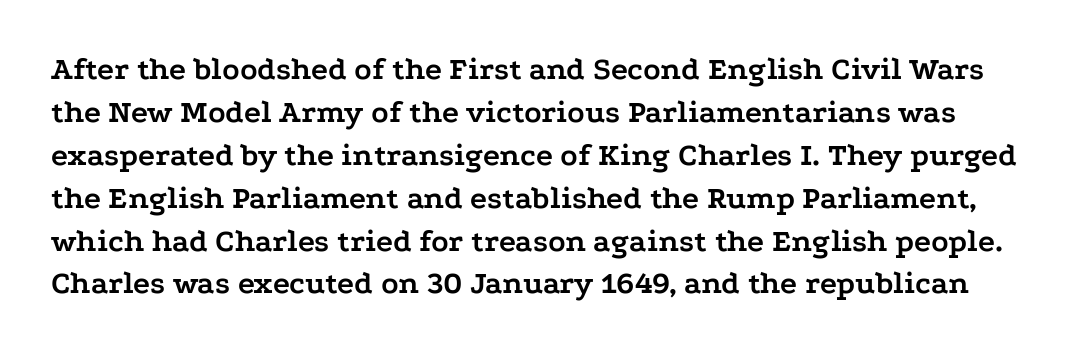
Q: Is the text bold? A: Yes.
Q: Is the text italic (slanted)? A: No, it is upright.
Q: Is the typeface a serif or a sans-serif typeface? A: Serif.
Q: Is the text underlined? A: No.
Q: Is the spacing between letters normal or unusually wide? A: Normal.
Q: Is the spacing between lines tight, normal or loose? A: Normal.
Q: Width (condensed, normal, or wide)? A: Wide.
Q: Stroke contrast? A: Low.
Q: x-height? A: Medium.
Q: Monospaced? A: No.
